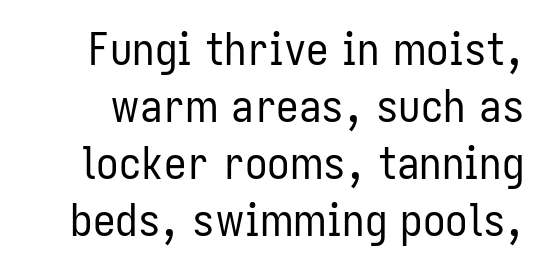
The image shows 45 px regular-weight, condensed sans-serif type, upright; set normal line spacing (1.27x), normal letter spacing, not underlined; low stroke contrast and a medium x-height.
